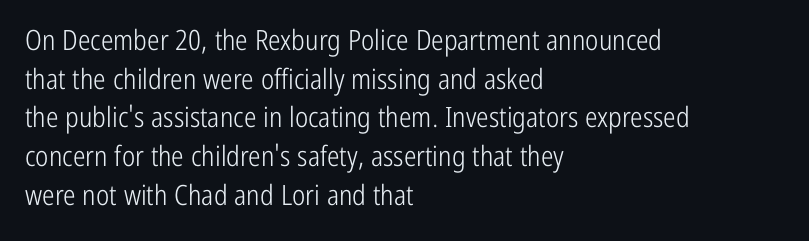
The image shows 28 px light, condensed sans-serif type, upright; set left-aligned, normal line spacing (1.38x), normal letter spacing, not underlined; low stroke contrast and a medium x-height.
